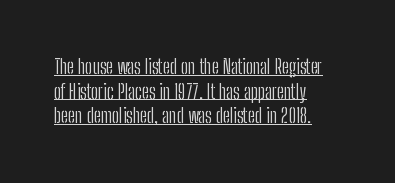
The image shows 20 px text type, upright; set left-aligned, line spacing 1.23x, normal letter spacing, underlined.
